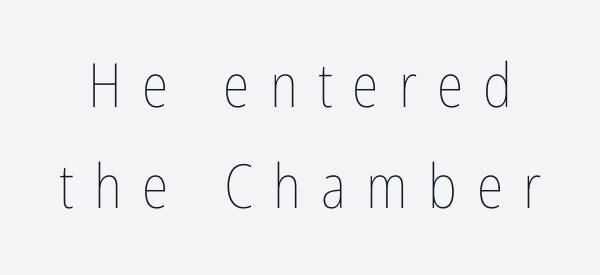
Q: Is the text bold? A: No.
Q: Is the text italic (slanted)? A: No, it is upright.
Q: Is the text underlined? A: No.
Q: Is the spacing between letters normal or unusually wide? A: Unusually wide.
Q: Is the spacing between lines tight, normal or loose? A: Normal.
Q: Width (condensed, normal, or wide)? A: Condensed.
Q: Stroke contrast? A: Low.
Q: x-height? A: Medium.
Q: Monospaced? A: No.
